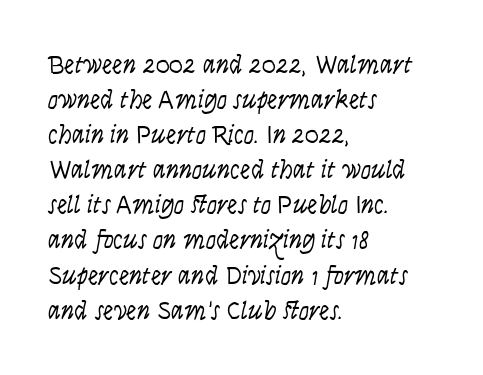
Q: Is the text bold? A: No.
Q: Is the text italic (slanted)? A: Yes.
Q: Is the text underlined? A: No.
Q: How is the paragraph aligned? A: Left-aligned.
Q: Is the spacing between letters normal or unusually wide? A: Normal.
Q: Is the spacing between lines tight, normal or loose? A: Normal.
